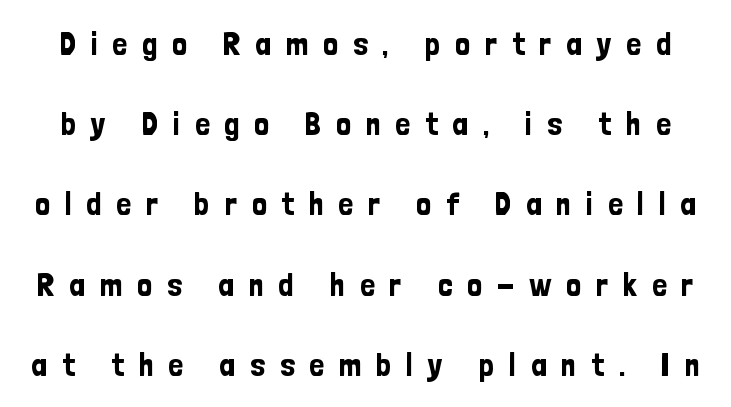
Q: Is the text italic (slanted)? A: No, it is upright.
Q: Is the typeface a serif or a sans-serif typeface? A: Sans-serif.
Q: Is the text underlined? A: No.
Q: Is the spacing between letters normal or unusually wide? A: Unusually wide.
Q: Is the spacing between lines tight, normal or loose? A: Loose.
Q: Width (condensed, normal, or wide)? A: Condensed.
Q: Stroke contrast? A: Low.
Q: x-height? A: Medium.
Q: Monospaced? A: No.
